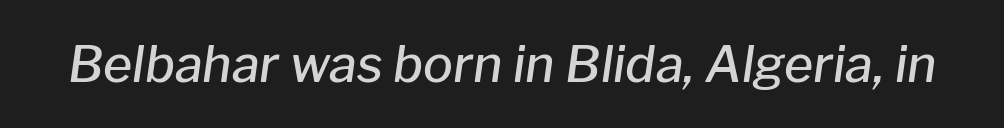
Words appear dense and cohesive because spacing is normal. Each letter keeps its own natural width here, so spacing adapts to shape. The passage shown is not underscored anywhere. The letters are slanted; this is an italic face. The rendering uses a semibold face; strokes are thickened but not to full bold.
